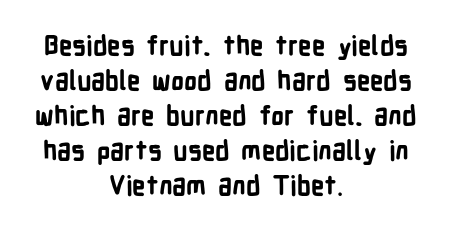
The image shows 26 px bold type, upright; set centered, normal line spacing (1.35x), normal letter spacing, not underlined.
